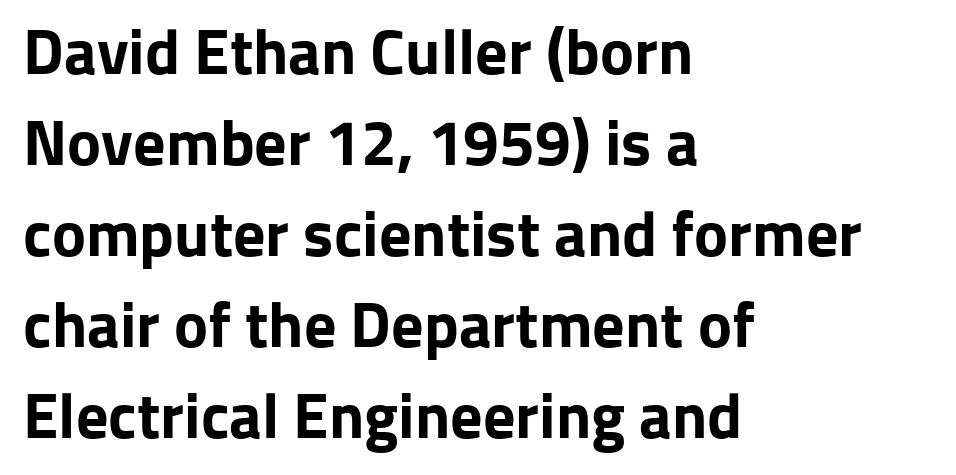
The image shows 64 px bold sans-serif type, upright; set left-aligned, normal line spacing (1.42x), normal letter spacing, not underlined; low stroke contrast and a medium x-height.
